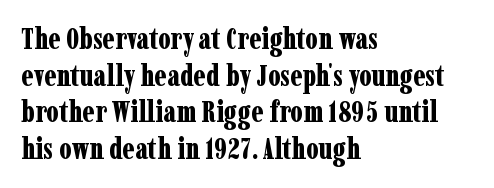
The image shows 29 px bold, condensed serif type, upright; set left-aligned, normal line spacing (1.26x), normal letter spacing, not underlined; low stroke contrast and a medium x-height.
